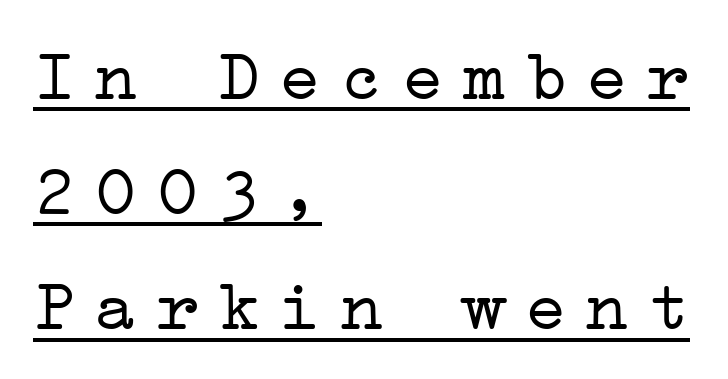
The image shows 72 px light, wide serif type, upright; set left-aligned, normal line spacing (1.6x), unusually wide letter spacing (+0.25 em), underlined; low stroke contrast and a medium x-height.
